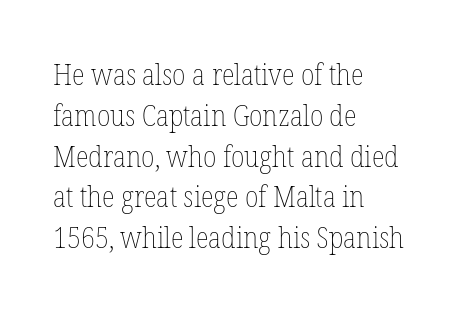
The image shows 30 px thin, condensed type, upright; set left-aligned, normal line spacing (1.36x), normal letter spacing, not underlined; low stroke contrast and a medium x-height.
